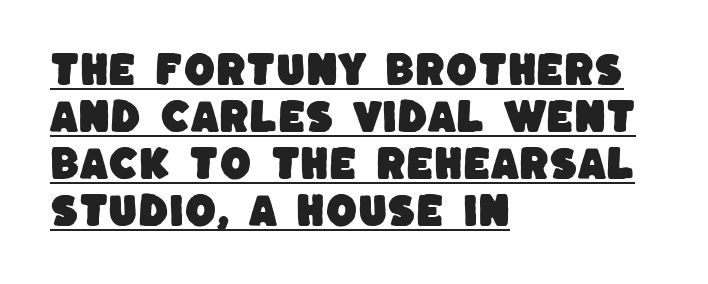
{"serif": "no", "width": "normal", "stroke_contrast": "low", "x_height": "large", "monospaced": "no", "underline": "yes", "align": "left", "line_spacing": "normal", "line_spacing_ratio": 1.31, "letter_spacing": "normal", "letter_spacing_em": 0.0, "glyph_px": 36}
